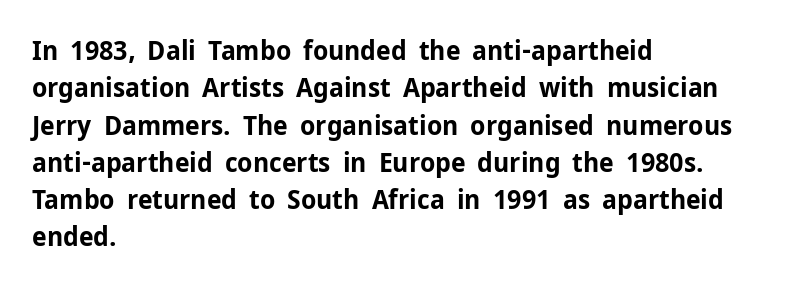
Q: Is the text bold? A: Yes.
Q: Is the text italic (slanted)? A: No, it is upright.
Q: Is the text underlined? A: No.
Q: How is the paragraph aligned? A: Left-aligned.
Q: Is the spacing between letters normal or unusually wide? A: Normal.
Q: Is the spacing between lines tight, normal or loose? A: Normal.
